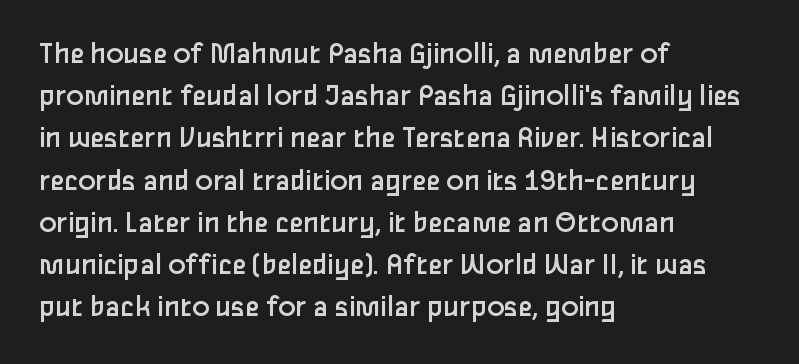
Looks like regular typesetting: each glyph gets only the width it needs. The compositor pushed each line to the left boundary. Nope, no serifs anywhere on these letters. This rendering features lettering with no underline.
